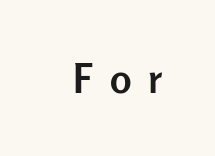
The image shows 40 px semibold sans-serif type, upright; set unusually wide letter spacing (+0.41 em), not underlined; low stroke contrast and a medium x-height.
